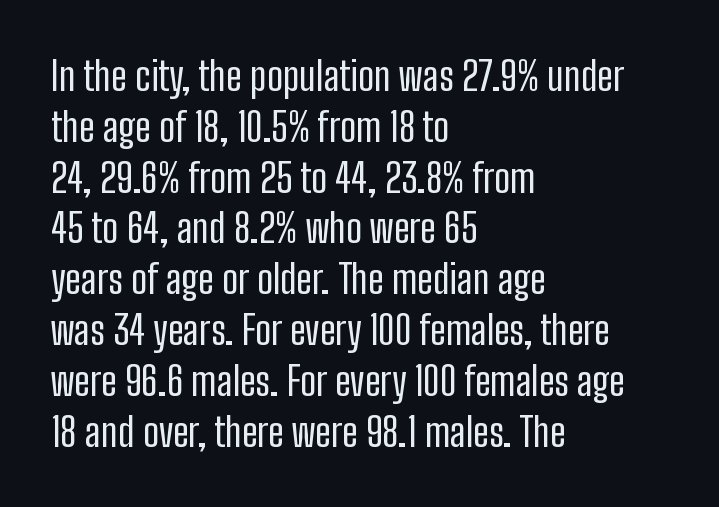
Serif or sans? Sans — the stroke terminals are bare. Letters rest on an invisible, unmarked baseline. These lines are rendered in a variable-pitch font. Caption: face not bold, strokes unweighted. Each new line begins a customary step beneath the previous one.
